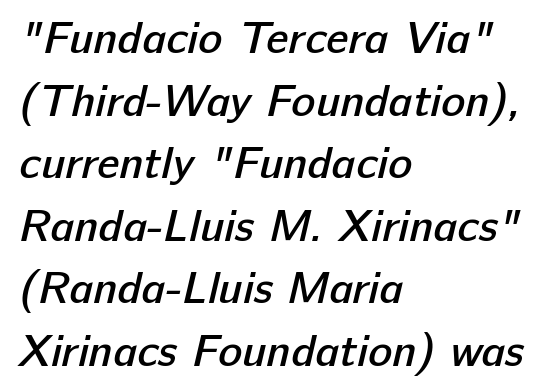
{"serif": "no", "bold": "semi", "weight": "semibold", "width": "normal", "stroke_contrast": "low", "x_height": "medium", "monospaced": "no", "underline": "no", "align": "left", "line_spacing": "normal", "line_spacing_ratio": 1.39, "letter_spacing": "normal", "letter_spacing_em": 0.0, "glyph_px": 45}
